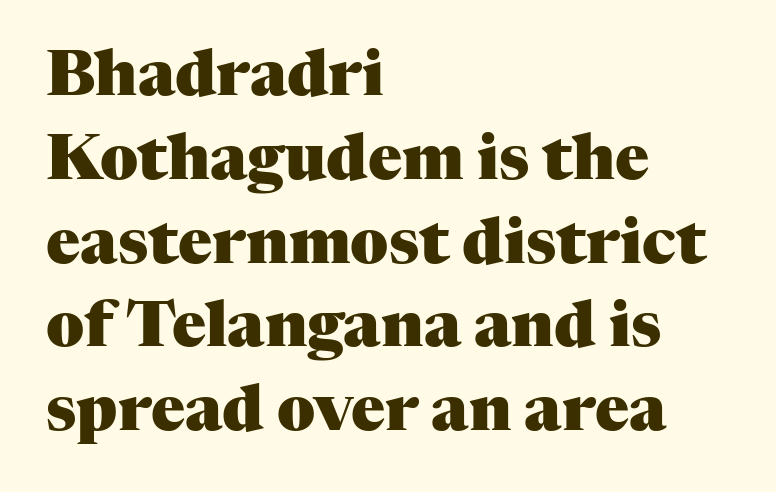
Q: Is the text bold? A: Yes.
Q: Is the text italic (slanted)? A: No, it is upright.
Q: Is the typeface a serif or a sans-serif typeface? A: Serif.
Q: Is the text underlined? A: No.
Q: How is the paragraph aligned? A: Left-aligned.
Q: Is the spacing between letters normal or unusually wide? A: Normal.
Q: Is the spacing between lines tight, normal or loose? A: Normal.
Q: Width (condensed, normal, or wide)? A: Normal.
Q: Stroke contrast? A: Medium.
Q: x-height? A: Medium.
Q: Monospaced? A: No.
